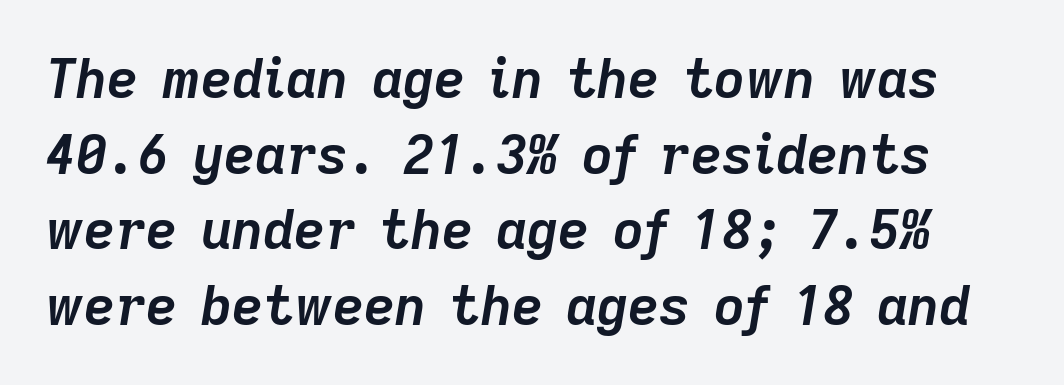
The image shows 54 px semibold type, italic (leaning right); set normal line spacing (1.4x), normal letter spacing, not underlined; low stroke contrast and a medium x-height.
